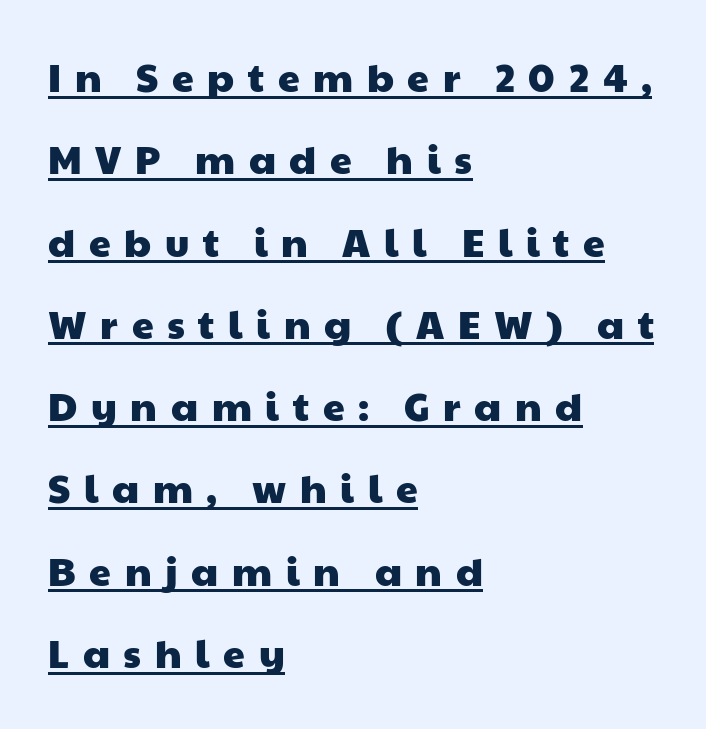
Q: Is the typeface a serif or a sans-serif typeface? A: Sans-serif.
Q: Is the text underlined? A: Yes.
Q: How is the paragraph aligned? A: Left-aligned.
Q: Is the spacing between letters normal or unusually wide? A: Unusually wide.
Q: Is the spacing between lines tight, normal or loose? A: Loose.
Q: Width (condensed, normal, or wide)? A: Wide.
Q: Stroke contrast? A: Low.
Q: x-height? A: Medium.
Q: Monospaced? A: No.
